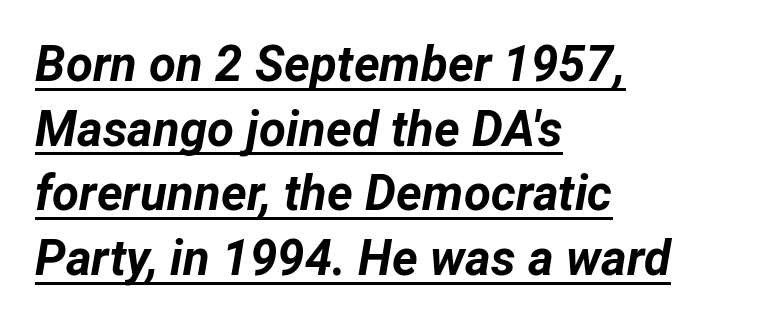
This sample uses an oblique cut, with every glyph tilted off the vertical. This block has exactly the height ordinary leading produces. The line texture is even and compact thanks to regular tracking. Character widths vary here, with narrow letters taking less room than wide ones. The glyphs are accompanied by a horizontal stroke just below them. The font is running at its bold setting.
